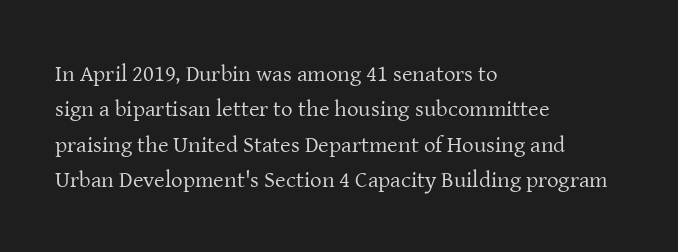
{"italic": "no", "bold": "no", "underline": "no", "align": "left", "line_spacing": "normal", "line_spacing_ratio": 1.54, "letter_spacing": "normal", "letter_spacing_em": 0.0, "glyph_px": 23}
